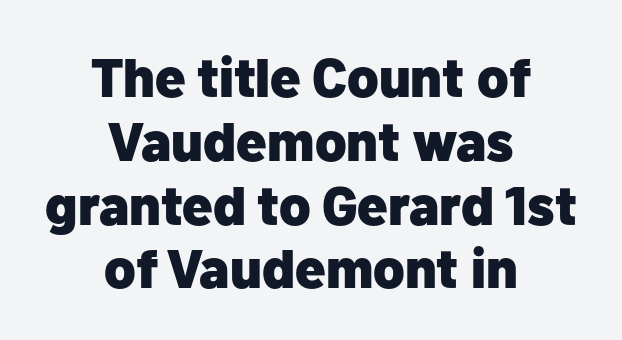
Q: Is the text bold? A: Yes.
Q: Is the text italic (slanted)? A: No, it is upright.
Q: Is the typeface a serif or a sans-serif typeface? A: Sans-serif.
Q: Is the text underlined? A: No.
Q: How is the paragraph aligned? A: Centered.
Q: Is the spacing between letters normal or unusually wide? A: Normal.
Q: Width (condensed, normal, or wide)? A: Normal.
Q: Stroke contrast? A: Low.
Q: x-height? A: Medium.
Q: Monospaced? A: No.
